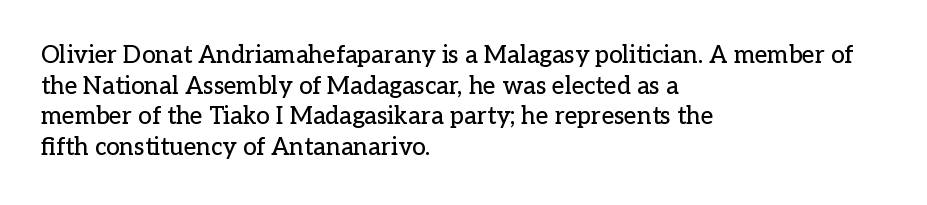
Q: Is the text italic (slanted)? A: No, it is upright.
Q: Is the text underlined? A: No.
Q: How is the paragraph aligned? A: Left-aligned.
Q: Is the spacing between letters normal or unusually wide? A: Normal.
Q: Is the spacing between lines tight, normal or loose? A: Normal.
